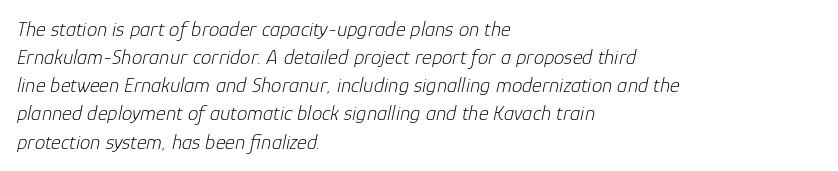
Q: Is the text bold? A: No.
Q: Is the text italic (slanted)? A: Yes, it leans right by about 12 degrees.
Q: Is the text underlined? A: No.
Q: How is the paragraph aligned? A: Left-aligned.
Q: Is the spacing between letters normal or unusually wide? A: Normal.
Q: Is the spacing between lines tight, normal or loose? A: Normal.
